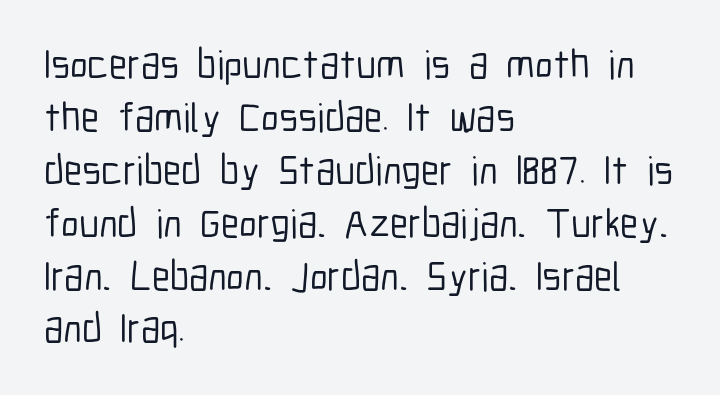
The image shows 41 px condensed sans-serif type, upright; set left-aligned, normal line spacing (1.29x), normal letter spacing, not underlined; low stroke contrast and a medium x-height.
